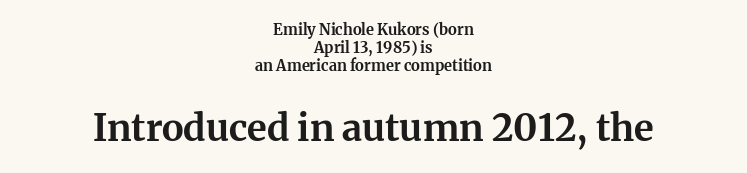
The image shows 37 px bold serif type, upright; set centered, line spacing 1.21x, normal letter spacing, not underlined; the second (bottom) block is 2.47x larger; medium stroke contrast and a medium x-height.
